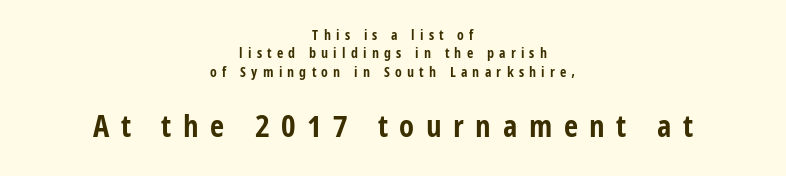
Q: Is the text bold? A: Yes.
Q: Is the text italic (slanted)? A: No, it is upright.
Q: Is the typeface a serif or a sans-serif typeface? A: Sans-serif.
Q: Is the text underlined? A: No.
Q: How is the paragraph aligned? A: Centered.
Q: Is the spacing between letters normal or unusually wide? A: Unusually wide.
Q: Is the spacing between lines tight, normal or loose? A: Normal.
Q: Which block of text is set in a larger size, the first (top) or the second (bottom)? A: The second (bottom) one.
Q: Width (condensed, normal, or wide)? A: Condensed.
Q: Stroke contrast? A: Low.
Q: x-height? A: Large.
Q: Monospaced? A: No.
